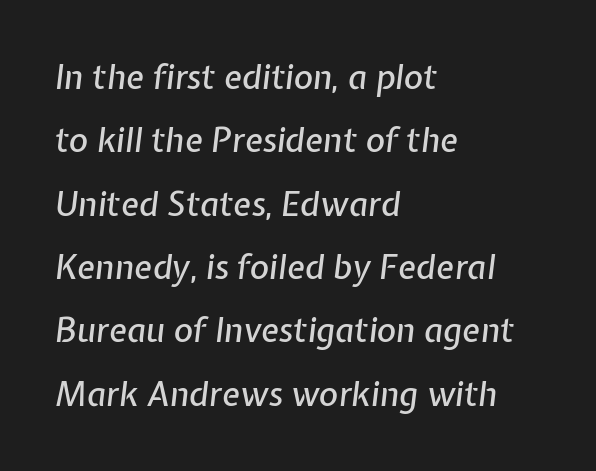
{"italic": "yes", "lean": "right", "slant_degrees": 7, "width": "normal", "stroke_contrast": "low", "x_height": "medium", "monospaced": "no", "underline": "no", "align": "left", "line_spacing": "loose", "line_spacing_ratio": 1.92, "letter_spacing": "normal", "letter_spacing_em": 0.0, "glyph_px": 33}
